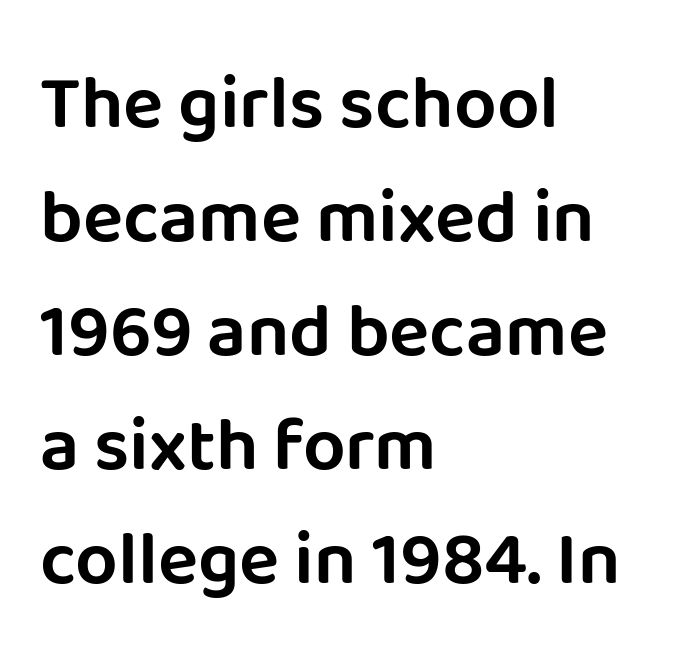
{"serif": "no", "italic": "no", "width": "normal", "stroke_contrast": "low", "x_height": "large", "monospaced": "no", "underline": "no", "align": "left", "line_spacing": "normal", "line_spacing_ratio": 1.52, "letter_spacing": "normal", "letter_spacing_em": 0.0, "glyph_px": 75}
